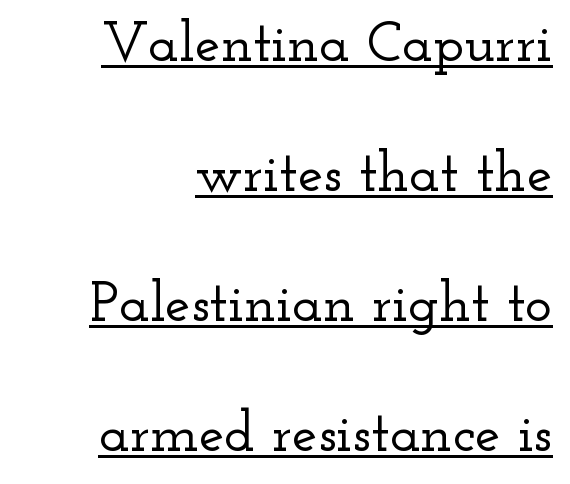
The image shows 57 px wide serif type, upright; set right-aligned, loose line spacing (2.28x), normal letter spacing, underlined; low stroke contrast and a small x-height.
